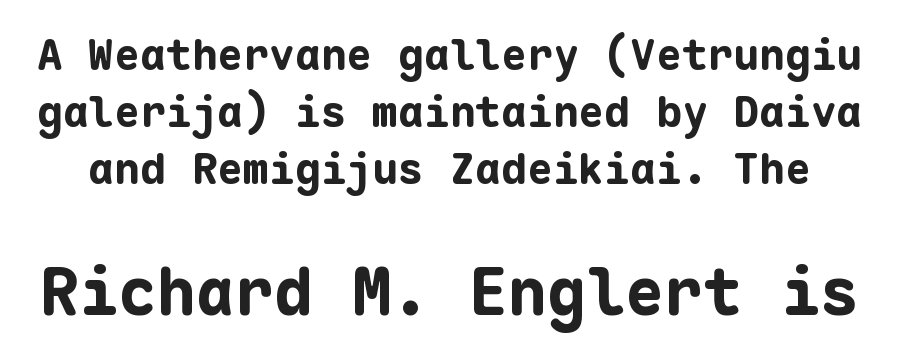
Q: Is the text bold? A: Yes.
Q: Is the text italic (slanted)? A: No, it is upright.
Q: Is the typeface a serif or a sans-serif typeface? A: Sans-serif.
Q: Is the text underlined? A: No.
Q: Is the spacing between letters normal or unusually wide? A: Normal.
Q: Is the spacing between lines tight, normal or loose? A: Normal.
Q: Which block of text is set in a larger size, the first (top) or the second (bottom)? A: The second (bottom) one.
Q: Width (condensed, normal, or wide)? A: Normal.
Q: Stroke contrast? A: Low.
Q: x-height? A: Medium.
Q: Monospaced? A: Yes.
